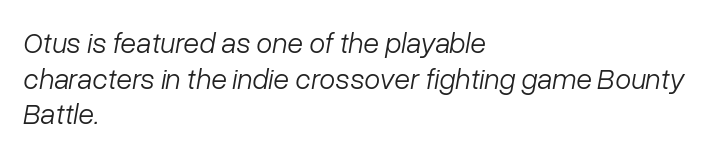
The image shows 29 px light type, italic (leaning right); set left-aligned, line spacing 1.23x, normal letter spacing, not underlined; low stroke contrast and a medium x-height.
